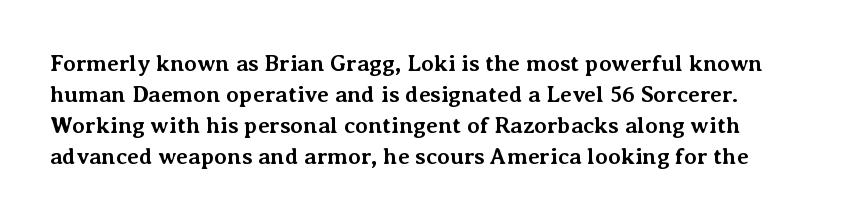
This block has exactly the height ordinary leading produces. The font's upright variant was chosen for this text. Check the space under the baseline: it is left empty. Heft: maximum for text — a bold.
